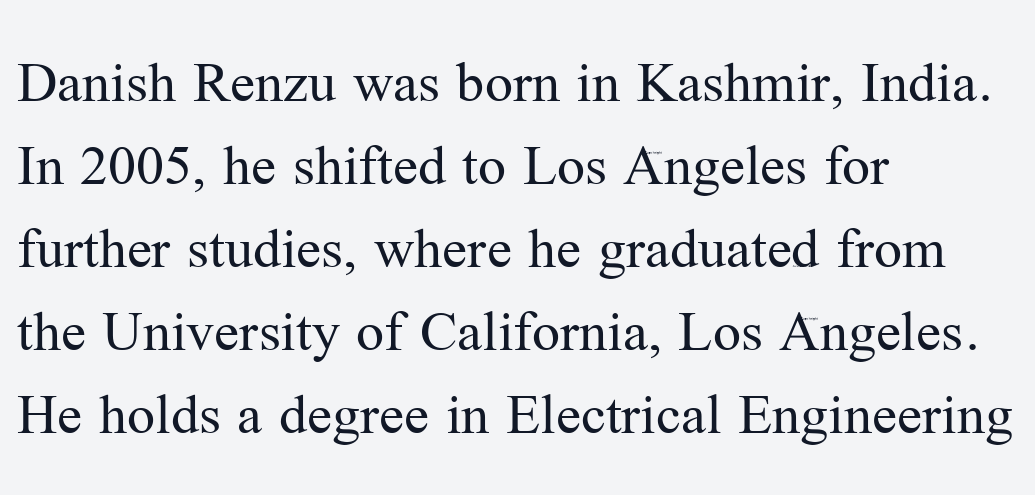
Type style note: has serifs. Line spacing here is normal. This sample uses an upright cut, with every glyph sitting square on the baseline. This rendering leaves character spacing at its baseline value. A typesetter would call this proportional, since set widths differ per character. Glance below the letters and you will spot only blank space.
